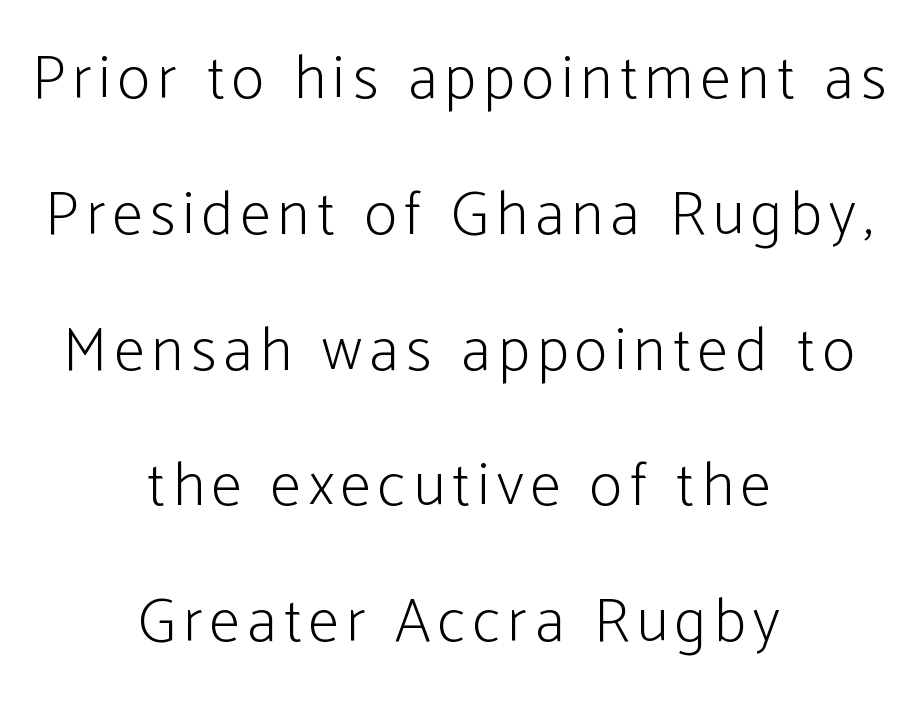
Q: Is the text bold? A: No.
Q: Is the text italic (slanted)? A: No, it is upright.
Q: Is the typeface a serif or a sans-serif typeface? A: Sans-serif.
Q: Is the text underlined? A: No.
Q: How is the paragraph aligned? A: Centered.
Q: Is the spacing between lines tight, normal or loose? A: Loose.
Q: Width (condensed, normal, or wide)? A: Condensed.
Q: Stroke contrast? A: Low.
Q: x-height? A: Medium.
Q: Monospaced? A: No.
